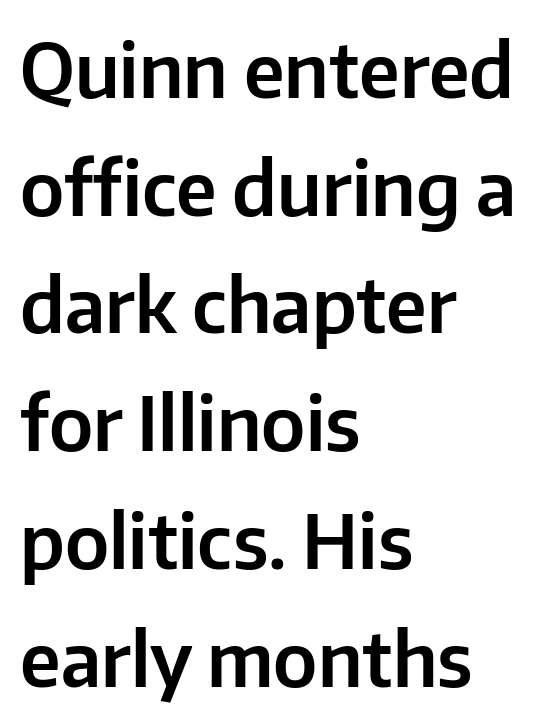
The image shows 75 px sans-serif type, upright; set left-aligned, normal line spacing (1.57x), normal letter spacing, not underlined; low stroke contrast and a medium x-height.
